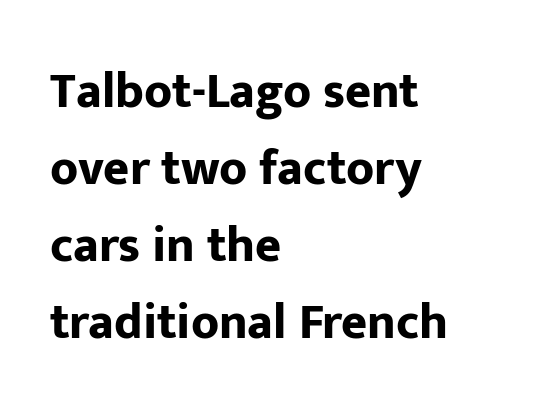
The image shows 50 px bold sans-serif type, upright; set left-aligned, normal line spacing (1.54x), normal letter spacing, not underlined; low stroke contrast and a medium x-height.
